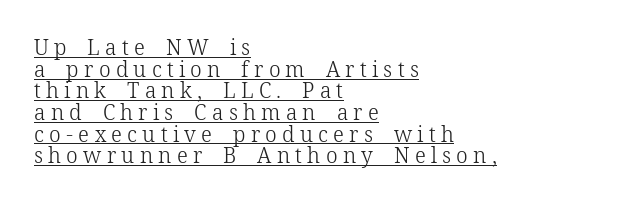
{"italic": "no", "bold": "no", "underline": "yes", "align": "left", "line_spacing": "tight", "line_spacing_ratio": 1.03, "letter_spacing": "wide", "letter_spacing_em": 0.25, "glyph_px": 21}
